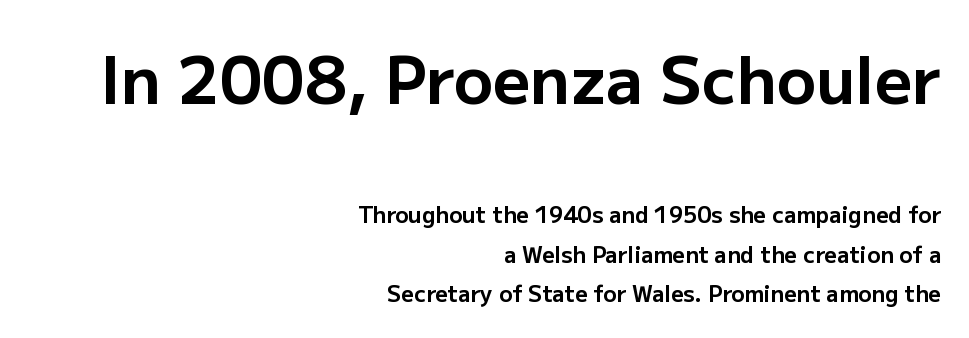
{"serif": "no", "italic": "no", "bold": "yes", "weight": "bold", "width": "normal", "stroke_contrast": "low", "x_height": "medium", "monospaced": "no", "underline": "no", "align": "right", "line_spacing_ratio": 1.8, "letter_spacing": "normal", "letter_spacing_em": 0.0, "larger_block": "first", "size_ratio": 2.95, "glyph_px": 65}
